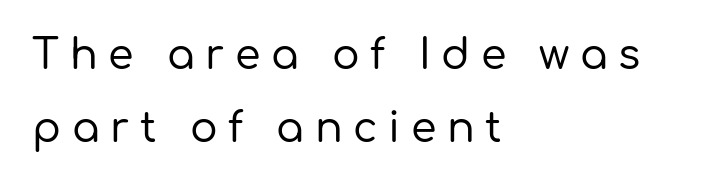
Q: Is the text italic (slanted)? A: No, it is upright.
Q: Is the typeface a serif or a sans-serif typeface? A: Sans-serif.
Q: Is the text underlined? A: No.
Q: How is the paragraph aligned? A: Left-aligned.
Q: Is the spacing between letters normal or unusually wide? A: Unusually wide.
Q: Width (condensed, normal, or wide)? A: Normal.
Q: Stroke contrast? A: Low.
Q: x-height? A: Medium.
Q: Monospaced? A: No.
